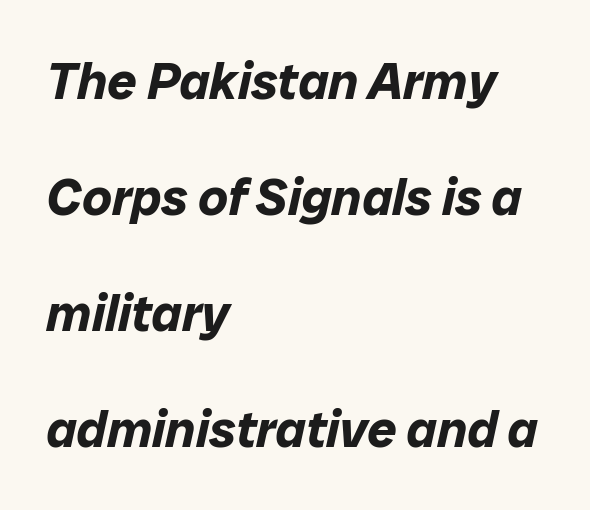
{"italic": "yes", "lean": "right", "slant_degrees": 12, "bold": "yes", "weight": "bold", "width": "normal", "stroke_contrast": "low", "x_height": "medium", "monospaced": "no", "underline": "no", "align": "left", "line_spacing": "loose", "line_spacing_ratio": 2.23, "letter_spacing": "normal", "letter_spacing_em": 0.0, "glyph_px": 52}
